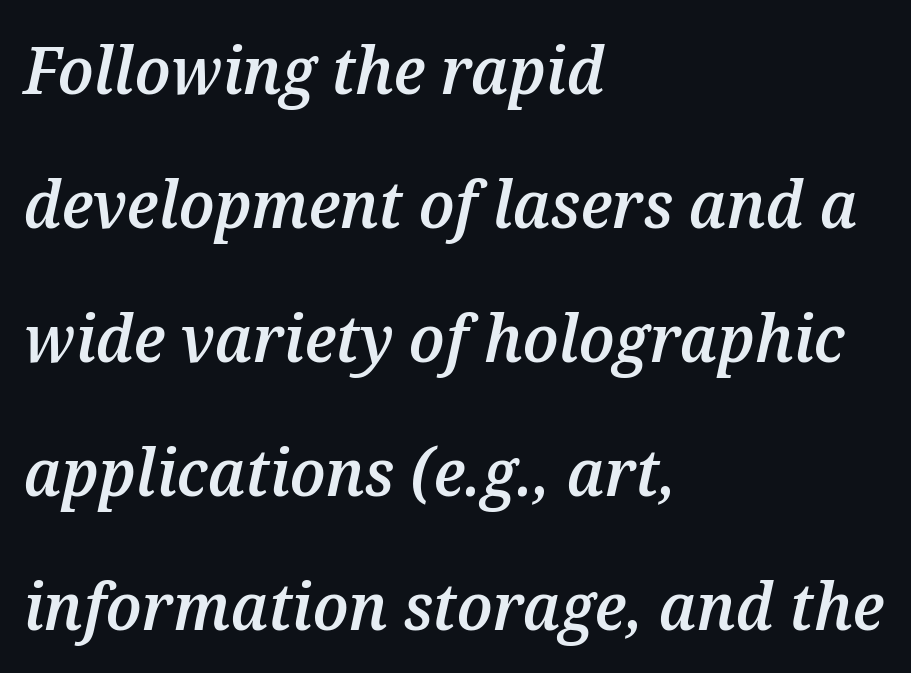
How would I describe the line gaps? Wide and relaxed. Looking at the ascenders, they clearly lean. A fair bit of extra ink — the face is semibold, not bold. Alignment: flush left. Just letters on the line, the space beneath them empty. The face used here is rendered with its standard letterfit.
